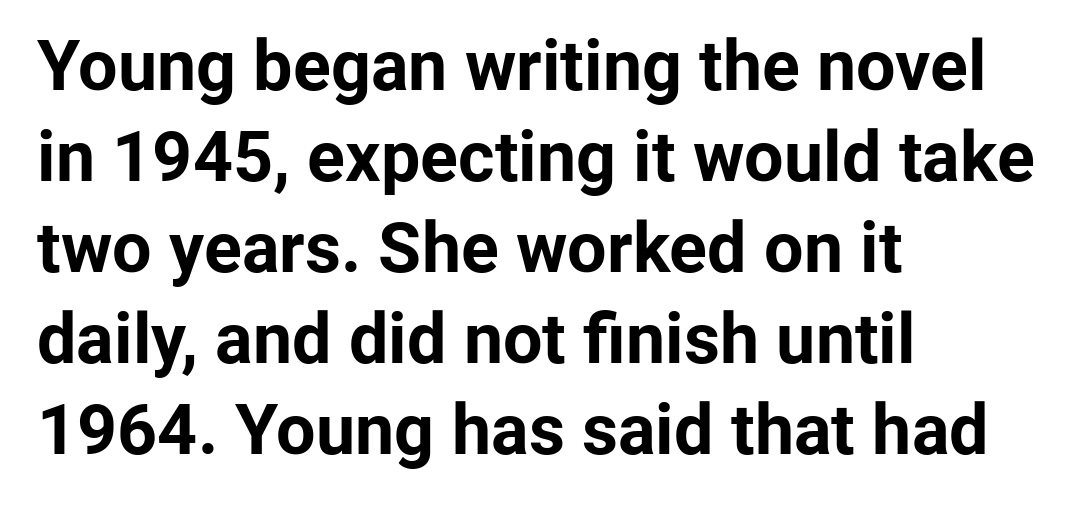
Q: Is the text bold? A: Yes.
Q: Is the text italic (slanted)? A: No, it is upright.
Q: Is the typeface a serif or a sans-serif typeface? A: Sans-serif.
Q: Is the text underlined? A: No.
Q: How is the paragraph aligned? A: Left-aligned.
Q: Is the spacing between letters normal or unusually wide? A: Normal.
Q: Is the spacing between lines tight, normal or loose? A: Normal.
Q: Width (condensed, normal, or wide)? A: Normal.
Q: Stroke contrast? A: Low.
Q: x-height? A: Medium.
Q: Monospaced? A: No.
